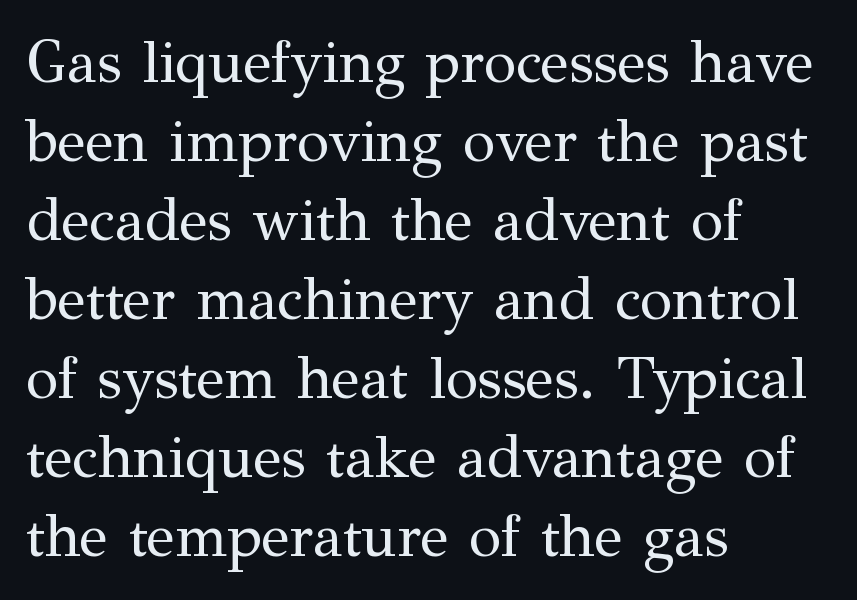
The passage shown is typed in a proportional face where columns would drift. Reading down the column, the eye jumps a familiar distance to each next line. The words here are not underlined. Standard letterfit; no display-style spreading of the glyphs.
